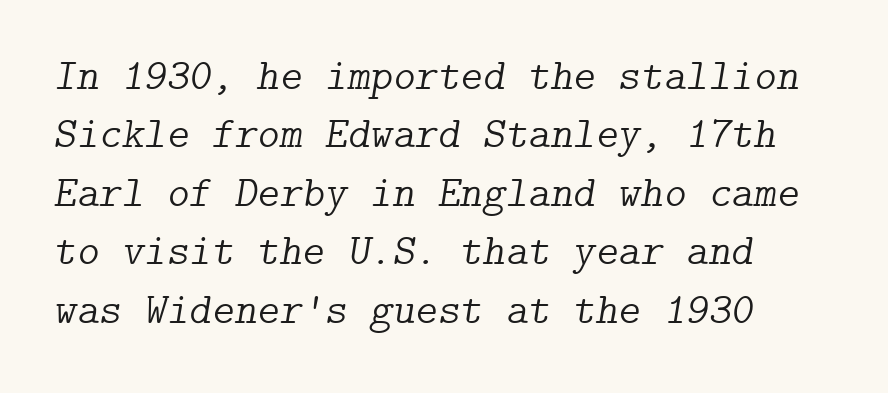
Q: Is the text bold? A: No.
Q: Is the text italic (slanted)? A: Yes, it leans right by about 9 degrees.
Q: Is the typeface a serif or a sans-serif typeface? A: Serif.
Q: Is the text underlined? A: No.
Q: How is the paragraph aligned? A: Left-aligned.
Q: Is the spacing between letters normal or unusually wide? A: Normal.
Q: Is the spacing between lines tight, normal or loose? A: Normal.
Q: Width (condensed, normal, or wide)? A: Normal.
Q: Stroke contrast? A: Low.
Q: x-height? A: Medium.
